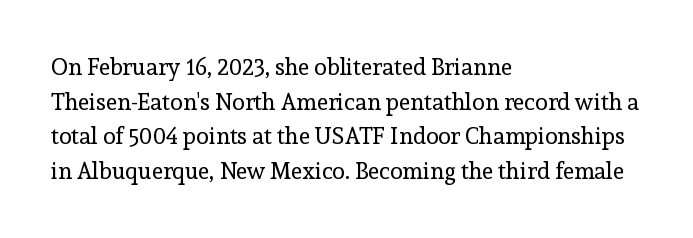
The image shows 23 px text type, upright; set left-aligned, normal line spacing (1.51x), normal letter spacing, not underlined.
